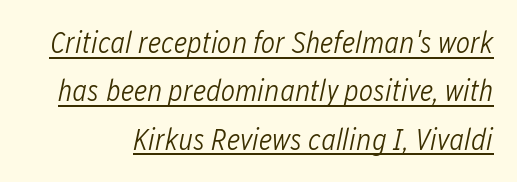
{"italic": "yes", "lean": "right", "slant_degrees": 12, "bold": "no", "weight": "light", "width": "condensed", "stroke_contrast": "low", "x_height": "medium", "monospaced": "no", "underline": "yes", "line_spacing": "normal", "line_spacing_ratio": 1.61, "letter_spacing": "normal", "letter_spacing_em": 0.0, "glyph_px": 30}
